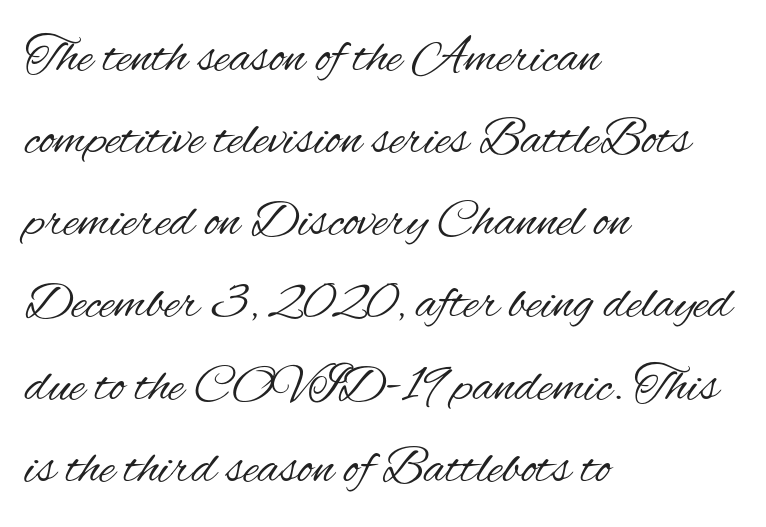
Q: Is the text bold? A: No.
Q: Is the text italic (slanted)? A: Yes.
Q: Is the typeface a serif or a sans-serif typeface? A: Sans-serif.
Q: Is the text underlined? A: No.
Q: How is the paragraph aligned? A: Left-aligned.
Q: Is the spacing between letters normal or unusually wide? A: Normal.
Q: Is the spacing between lines tight, normal or loose? A: Normal.
Q: Width (condensed, normal, or wide)? A: Condensed.
Q: Stroke contrast? A: Medium.
Q: x-height? A: Small.
Q: Monospaced? A: No.
